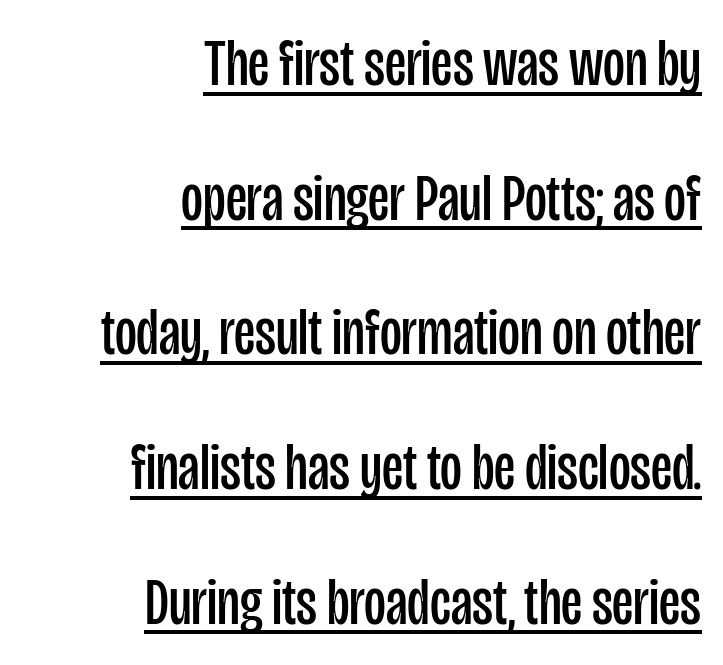
{"serif": "no", "italic": "no", "bold": "no", "weight": "regular", "width": "condensed", "stroke_contrast": "low", "x_height": "large", "monospaced": "no", "underline": "yes", "align": "right", "line_spacing": "loose", "line_spacing_ratio": 2.01, "letter_spacing": "normal", "letter_spacing_em": 0.0, "glyph_px": 67}
